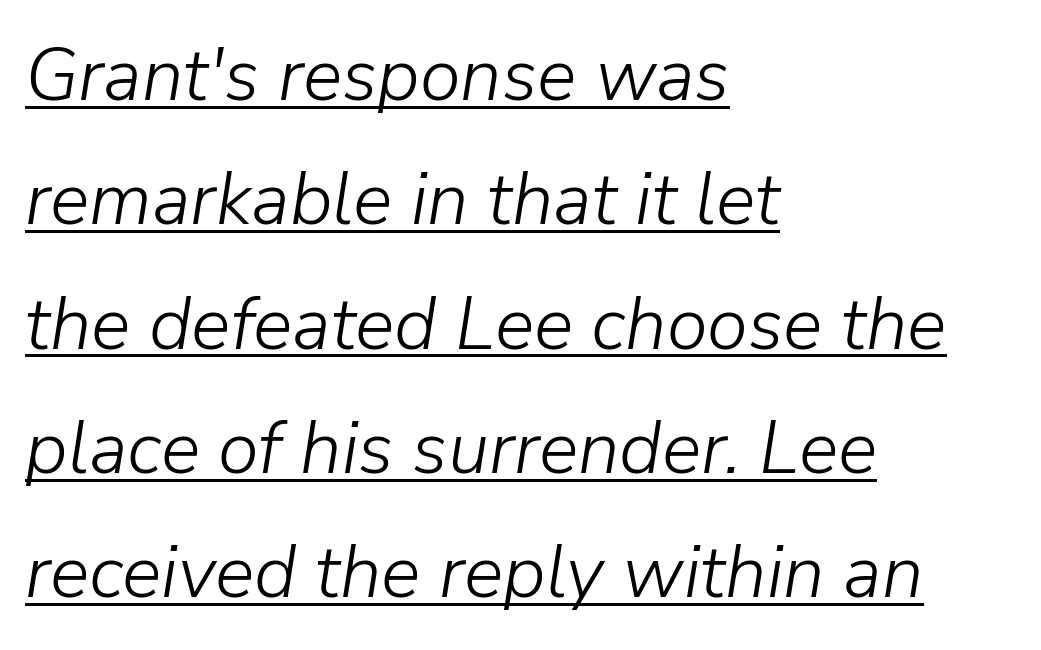
{"italic": "yes", "lean": "right", "slant_degrees": 9, "bold": "no", "weight": "light", "width": "normal", "stroke_contrast": "low", "x_height": "medium", "monospaced": "no", "underline": "yes", "align": "left", "line_spacing": "normal", "line_spacing_ratio": 1.68, "letter_spacing": "normal", "letter_spacing_em": 0.0, "glyph_px": 74}
